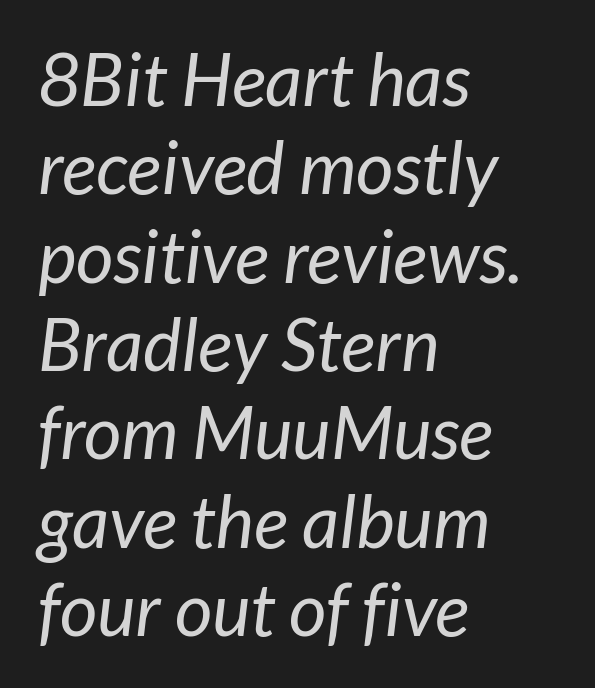
The image shows 73 px regular-weight sans-serif type; set left-aligned, line spacing 1.21x, normal letter spacing, not underlined; low stroke contrast and a medium x-height.
